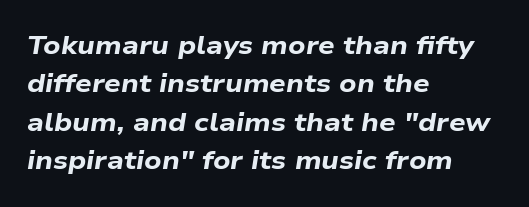
{"italic": "yes", "lean": "right", "slant_degrees": 9, "bold": "yes", "underline": "no", "align": "left", "line_spacing": "normal", "line_spacing_ratio": 1.48, "letter_spacing": "normal", "letter_spacing_em": 0.0, "glyph_px": 26}
